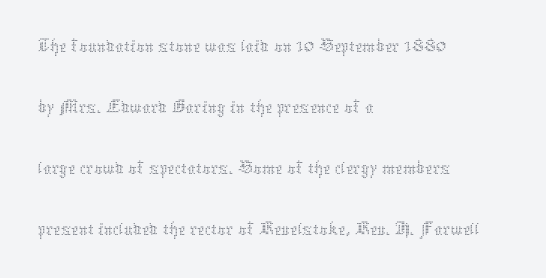
Q: Is the text bold? A: No.
Q: Is the text italic (slanted)? A: No, it is upright.
Q: Is the text underlined? A: No.
Q: How is the paragraph aligned? A: Left-aligned.
Q: Is the spacing between letters normal or unusually wide? A: Normal.
Q: Is the spacing between lines tight, normal or loose? A: Normal.
Q: Width (condensed, normal, or wide)? A: Normal.
Q: Stroke contrast? A: Medium.
Q: x-height? A: Medium.
Q: Monospaced? A: No.
